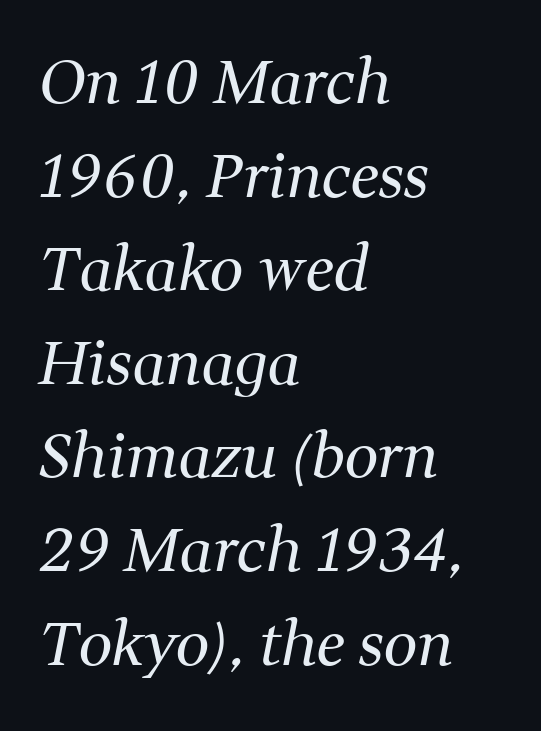
Q: Is the text bold? A: No.
Q: Is the text italic (slanted)? A: Yes, it leans right by about 11 degrees.
Q: Is the typeface a serif or a sans-serif typeface? A: Serif.
Q: Is the text underlined? A: No.
Q: How is the paragraph aligned? A: Left-aligned.
Q: Is the spacing between letters normal or unusually wide? A: Normal.
Q: Is the spacing between lines tight, normal or loose? A: Normal.
Q: Width (condensed, normal, or wide)? A: Normal.
Q: Stroke contrast? A: Medium.
Q: x-height? A: Medium.
Q: Monospaced? A: No.
